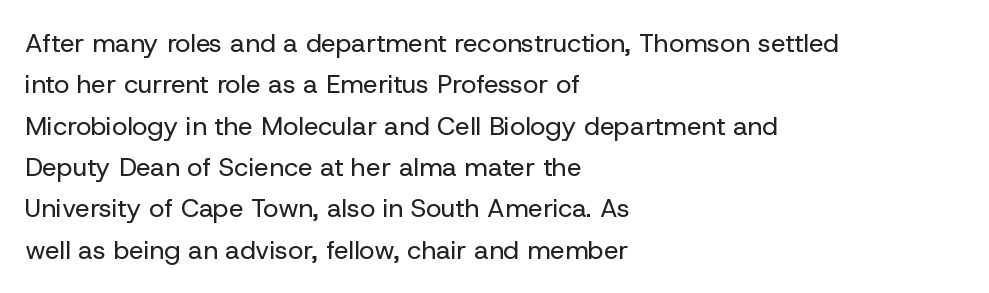
{"italic": "no", "bold": "no", "underline": "no", "align": "left", "line_spacing": "normal", "line_spacing_ratio": 1.59, "letter_spacing": "normal", "letter_spacing_em": 0.0, "glyph_px": 26}
